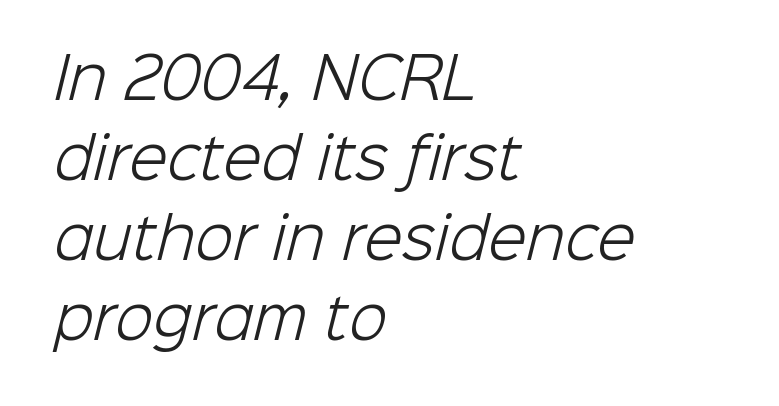
{"serif": "no", "bold": "no", "weight": "light", "width": "normal", "stroke_contrast": "low", "x_height": "medium", "monospaced": "no", "underline": "no", "align": "left", "line_spacing": "normal", "line_spacing_ratio": 1.43, "letter_spacing": "normal", "letter_spacing_em": 0.0, "glyph_px": 56}
